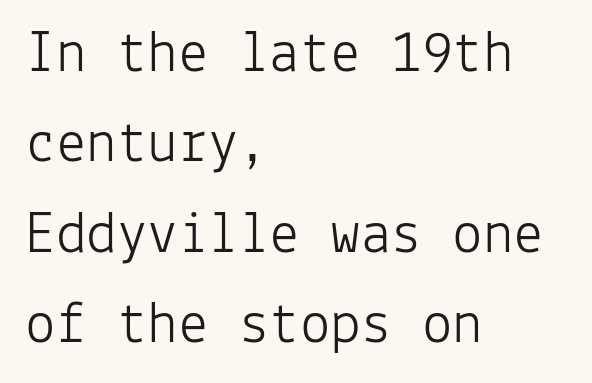
The image shows 61 px light sans-serif type, upright, monospaced; set left-aligned, normal line spacing (1.48x), normal letter spacing, not underlined; low stroke contrast and a medium x-height.
